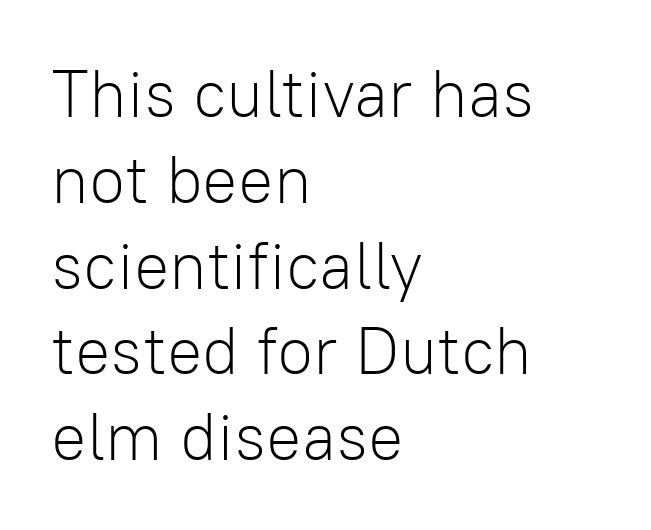
Q: Is the text bold? A: No.
Q: Is the text italic (slanted)? A: No, it is upright.
Q: Is the typeface a serif or a sans-serif typeface? A: Sans-serif.
Q: Is the text underlined? A: No.
Q: How is the paragraph aligned? A: Left-aligned.
Q: Is the spacing between letters normal or unusually wide? A: Normal.
Q: Is the spacing between lines tight, normal or loose? A: Normal.
Q: Width (condensed, normal, or wide)? A: Normal.
Q: Stroke contrast? A: Low.
Q: x-height? A: Medium.
Q: Monospaced? A: No.
